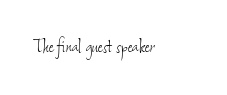
{"bold": "no", "underline": "no", "letter_spacing": "normal", "letter_spacing_em": 0.0, "glyph_px": 23}
